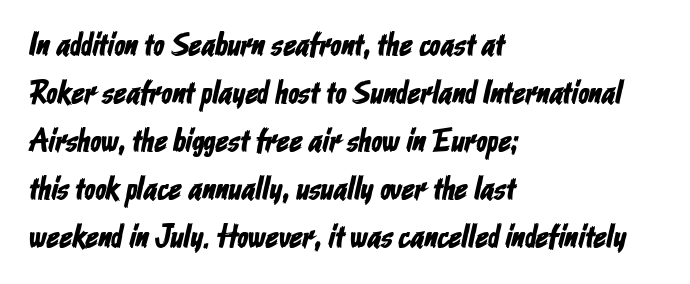
Check under the words: just untouched page. These lines are set flush left with a ragged right edge. The letters sit at their default tracking, neither squeezed nor spread. Look at the bottom of the vertical strokes: they stop flat, with no serifs. Horizontal bands of white between lines are of average thickness. This sample has the flowing, uneven cadence of proportional lettering.
